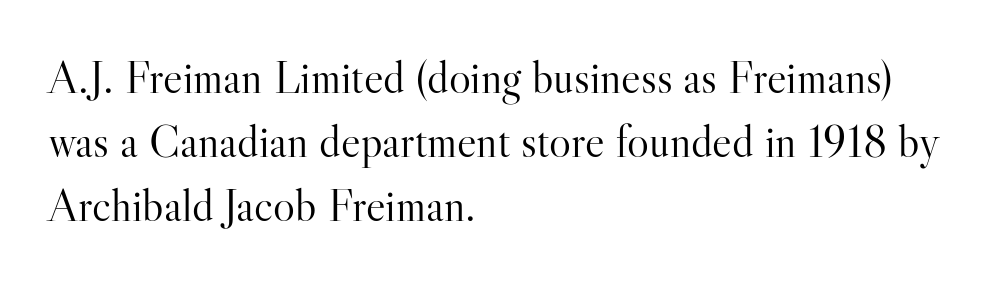
{"serif": "yes", "italic": "no", "bold": "no", "weight": "light", "width": "normal", "stroke_contrast": "high", "x_height": "small", "monospaced": "no", "underline": "no", "align": "left", "line_spacing": "normal", "line_spacing_ratio": 1.39, "letter_spacing": "normal", "letter_spacing_em": 0.0, "glyph_px": 46}
